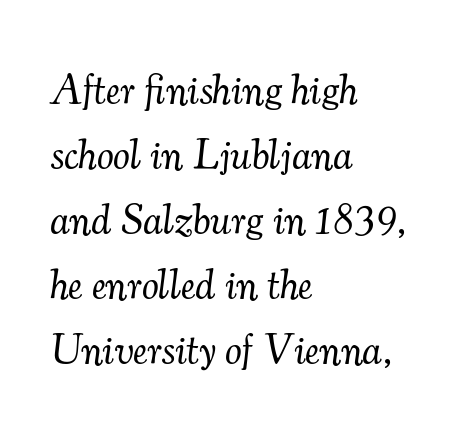
Q: Is the text bold? A: No.
Q: Is the text italic (slanted)? A: Yes, it leans right by about 7 degrees.
Q: Is the typeface a serif or a sans-serif typeface? A: Serif.
Q: Is the text underlined? A: No.
Q: How is the paragraph aligned? A: Left-aligned.
Q: Is the spacing between letters normal or unusually wide? A: Normal.
Q: Is the spacing between lines tight, normal or loose? A: Normal.
Q: Width (condensed, normal, or wide)? A: Normal.
Q: Stroke contrast? A: Medium.
Q: x-height? A: Small.
Q: Monospaced? A: No.
